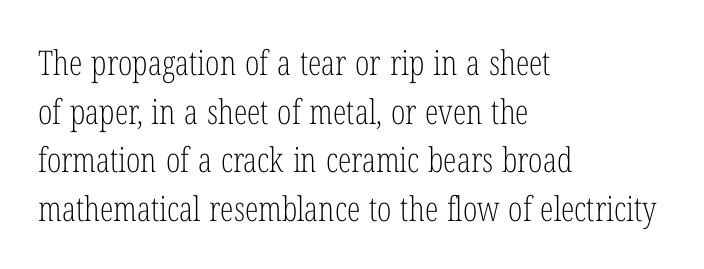
{"serif": "yes", "italic": "no", "bold": "no", "weight": "light", "width": "condensed", "stroke_contrast": "low", "x_height": "medium", "monospaced": "no", "underline": "no", "align": "left", "line_spacing": "normal", "line_spacing_ratio": 1.43, "letter_spacing": "normal", "letter_spacing_em": 0.0, "glyph_px": 34}
